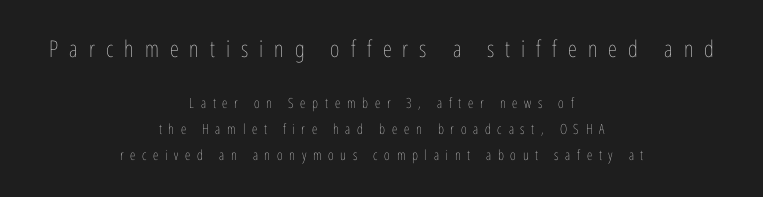
The image shows 23 px text type, upright; set centered, line spacing 1.85x, unusually wide letter spacing (+0.48 em), not underlined; the first (top) block is 1.64x larger.
